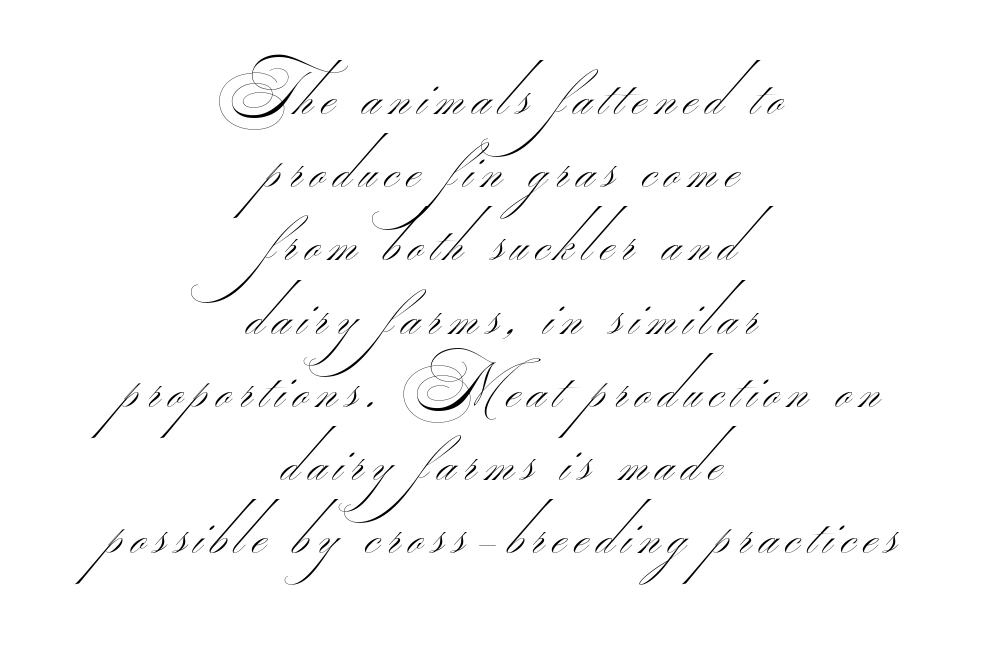
Q: Is the text bold? A: No.
Q: Is the typeface a serif or a sans-serif typeface? A: Sans-serif.
Q: Is the text underlined? A: No.
Q: How is the paragraph aligned? A: Centered.
Q: Width (condensed, normal, or wide)? A: Wide.
Q: Stroke contrast? A: Medium.
Q: Monospaced? A: No.
